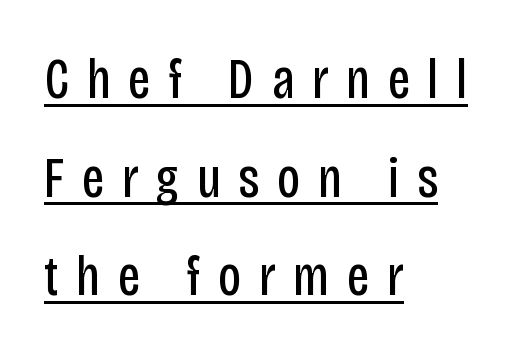
{"serif": "no", "italic": "no", "bold": "no", "weight": "regular", "width": "condensed", "stroke_contrast": "low", "x_height": "large", "monospaced": "no", "underline": "yes", "align": "left", "line_spacing_ratio": 1.73, "letter_spacing": "wide", "letter_spacing_em": 0.31, "glyph_px": 57}
